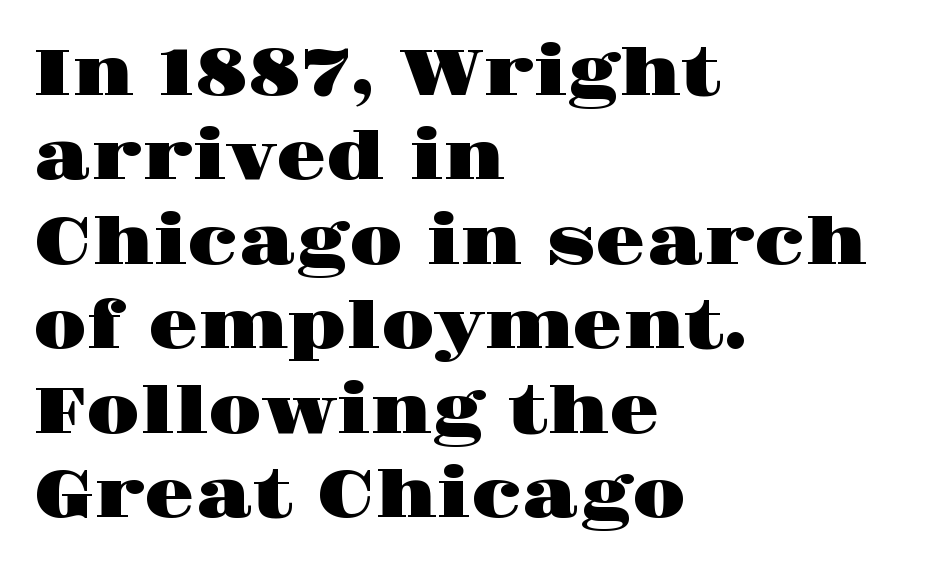
Each letter keeps its own natural width here, so spacing adapts to shape. This rendering leaves character spacing at its baseline value. Decoration check: the copy has no underline. The letters stand upright; this is a roman face. Interline gaps are of average width in this sample. Casual observation: everything's shoved over to the left.
